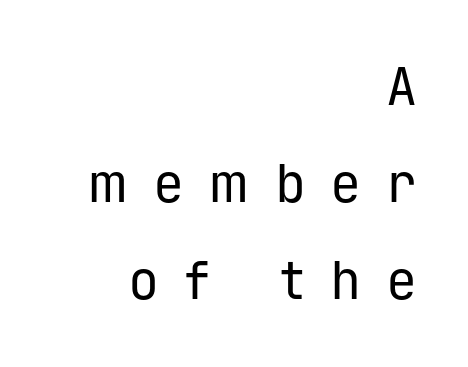
{"serif": "no", "italic": "no", "bold": "no", "weight": "regular", "width": "normal", "stroke_contrast": "low", "x_height": "medium", "monospaced": "yes", "underline": "no", "align": "right", "line_spacing_ratio": 1.87, "letter_spacing": "wide", "letter_spacing_em": 0.47, "glyph_px": 52}
